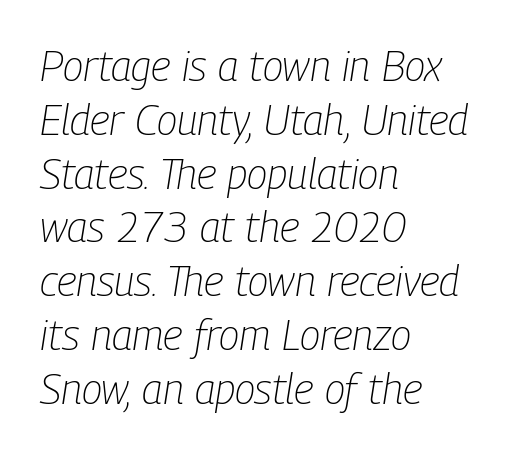
{"italic": "yes", "lean": "right", "slant_degrees": 9, "bold": "no", "weight": "light", "width": "condensed", "stroke_contrast": "low", "x_height": "medium", "monospaced": "no", "underline": "no", "align": "left", "line_spacing": "normal", "line_spacing_ratio": 1.28, "letter_spacing": "normal", "letter_spacing_em": 0.0, "glyph_px": 42}
